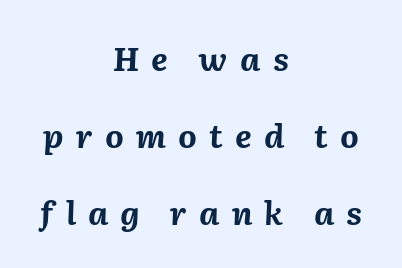
The image shows 32 px bold type, italic (leaning right); set centered, loose line spacing (2.4x), unusually wide letter spacing (+0.38 em), not underlined; medium stroke contrast and a medium x-height.
